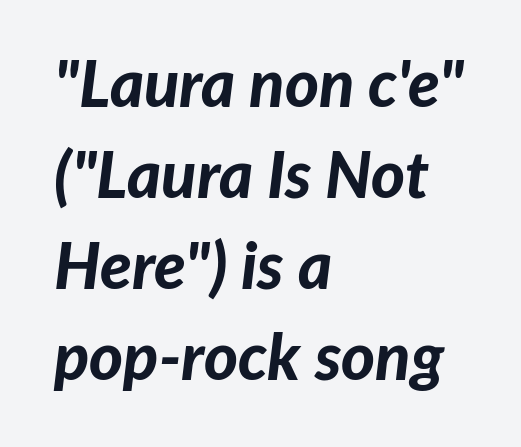
{"italic": "yes", "lean": "right", "slant_degrees": 7, "bold": "yes", "weight": "bold", "width": "normal", "stroke_contrast": "low", "x_height": "medium", "monospaced": "no", "underline": "no", "align": "left", "line_spacing": "normal", "line_spacing_ratio": 1.4, "letter_spacing": "normal", "letter_spacing_em": 0.0, "glyph_px": 65}
